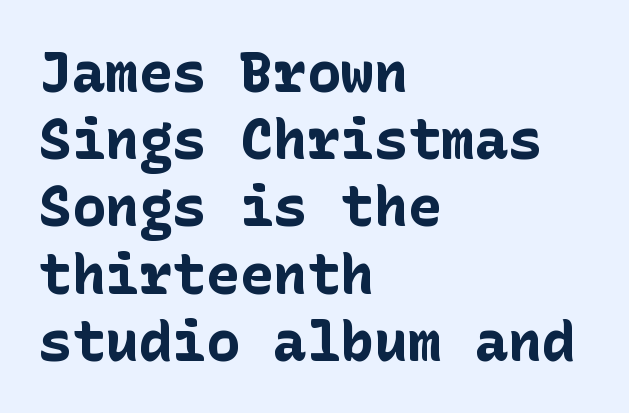
Any mark beneath the type? The region is blank. Serif or sans? Sans — the stroke terminals are bare. Upright lettering throughout. The rag falls on the right side of this text block. Students, this is bold: see how much ink each stroke carries.
